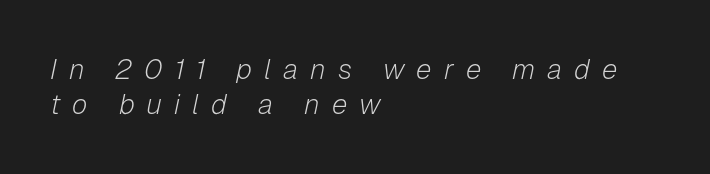
The image shows 28 px light type, italic (leaning right); set left-aligned, normal line spacing (1.26x), unusually wide letter spacing (+0.43 em), not underlined; low stroke contrast and a medium x-height.
